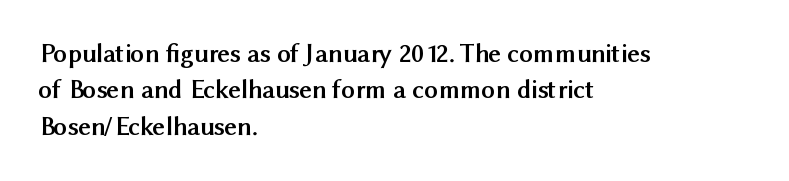
{"italic": "no", "bold": "yes", "underline": "no", "align": "left", "line_spacing": "normal", "line_spacing_ratio": 1.35, "letter_spacing": "normal", "letter_spacing_em": 0.0, "glyph_px": 27}
